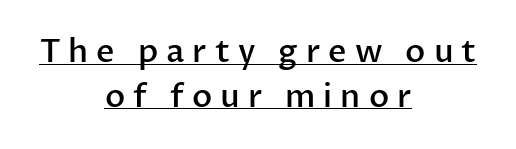
Posture: straight, roman, zero tilt. How heavy is the stroke? Medium-heavy — a semibold, shy of bold. Between one letter and the next there's a generous, obvious gap. What decoration does the sample have? An underline.
